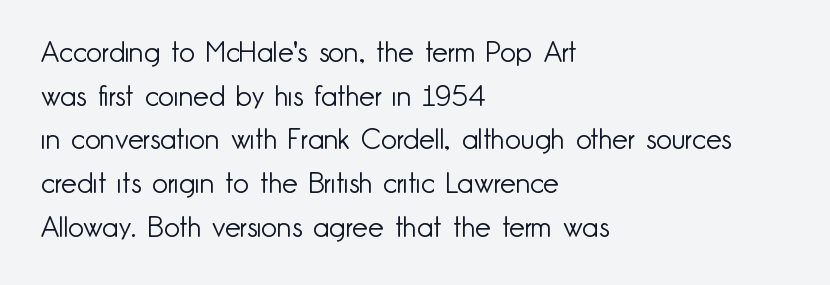
{"serif": "no", "italic": "no", "bold": "no", "weight": "light", "width": "normal", "stroke_contrast": "low", "x_height": "small", "monospaced": "no", "underline": "no", "align": "left", "line_spacing": "normal", "line_spacing_ratio": 1.56, "letter_spacing": "normal", "letter_spacing_em": 0.0, "glyph_px": 28}
